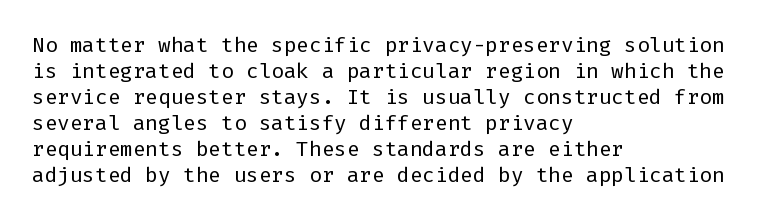
The image shows 21 px text type, upright; set left-aligned, line spacing 1.24x, normal letter spacing, not underlined.
